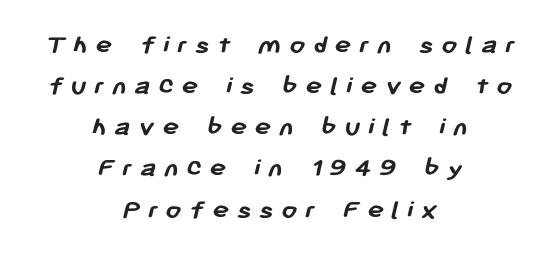
The image shows 28 px semibold sans-serif type; set centered, normal line spacing (1.47x), unusually wide letter spacing (+0.27 em), not underlined; low stroke contrast and a medium x-height.
